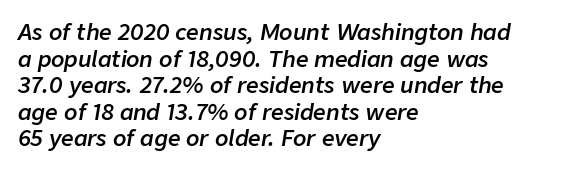
Q: Is the text bold? A: Semi-bold.
Q: Is the text italic (slanted)? A: Yes, it leans right by about 9 degrees.
Q: Is the text underlined? A: No.
Q: How is the paragraph aligned? A: Left-aligned.
Q: Is the spacing between letters normal or unusually wide? A: Normal.
